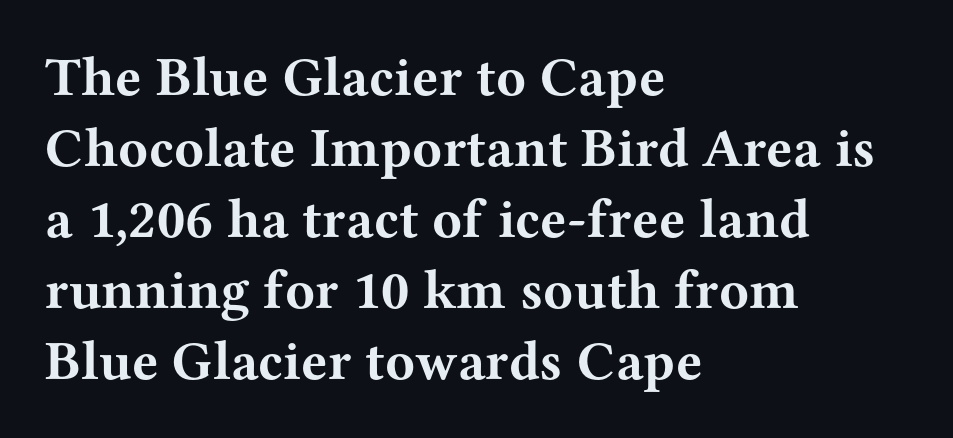
The letters carry serifs — small finishing strokes at the ends of their stems. Honestly, there is no underline to notice here at all. These lines are set flush left with a ragged right edge. Each new line begins a customary step beneath the previous one. Glyph-to-glyph distance matches everyday printed text. Posture: upright roman.
